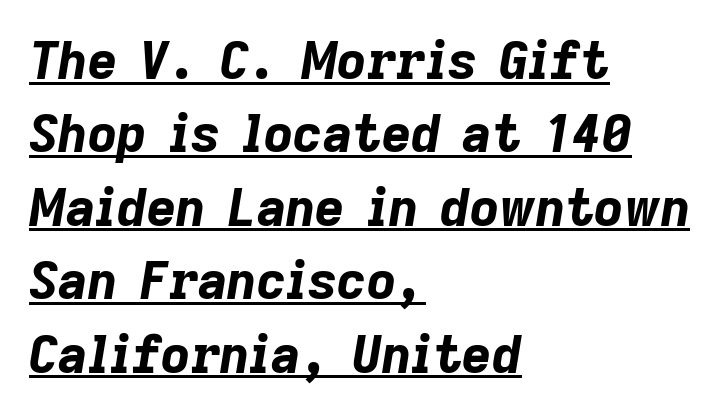
The image shows 51 px bold type, italic (leaning right); set left-aligned, normal line spacing (1.44x), normal letter spacing, underlined; low stroke contrast and a medium x-height.
